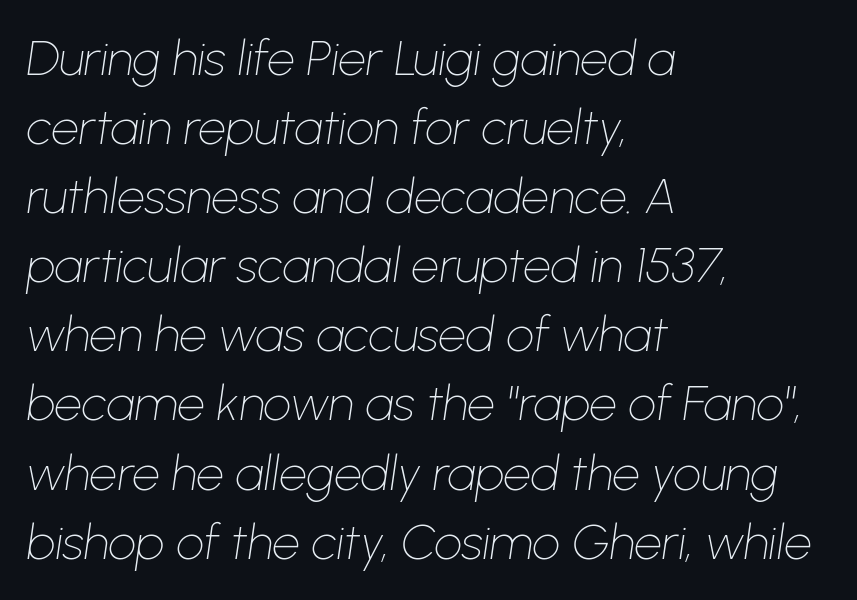
Q: Is the text bold? A: No.
Q: Is the text italic (slanted)? A: Yes, it leans right by about 8 degrees.
Q: Is the text underlined? A: No.
Q: How is the paragraph aligned? A: Left-aligned.
Q: Is the spacing between letters normal or unusually wide? A: Normal.
Q: Is the spacing between lines tight, normal or loose? A: Normal.
Q: Width (condensed, normal, or wide)? A: Normal.
Q: Stroke contrast? A: Low.
Q: x-height? A: Medium.
Q: Monospaced? A: No.
